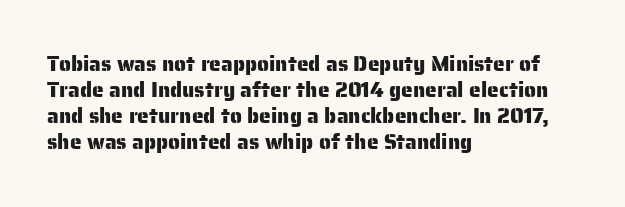
The image shows 21 px text type, upright; set left-aligned, line spacing 1.24x, normal letter spacing, not underlined.
